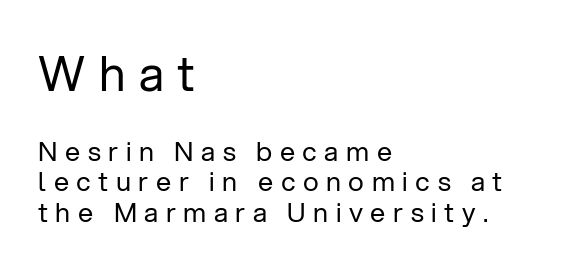
The font sits on the lighter half of the weight spectrum, regular included. The area under the type is left untouched. Interline gaps are noticeably narrow in this sample. These lines are set flush left with a ragged right edge. What kind of face is this? One without serifs — a sans.
